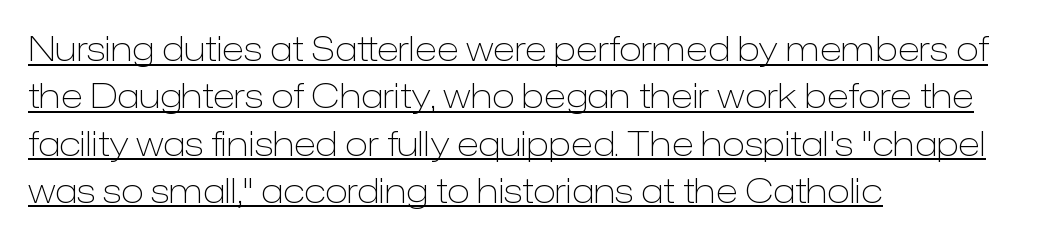
The image shows 34 px light sans-serif type, upright; set left-aligned, normal line spacing (1.39x), normal letter spacing, underlined; low stroke contrast and a medium x-height.
